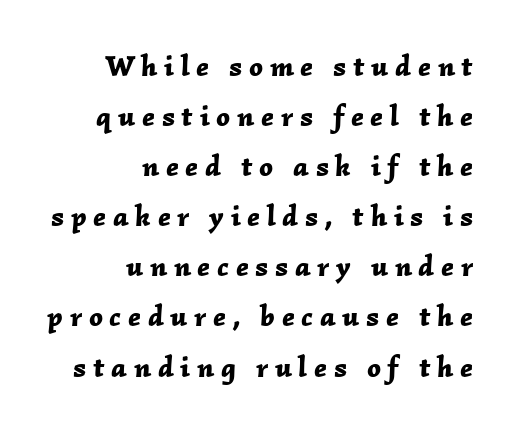
The image shows 30 px bold type, italic (leaning right); set right-aligned, normal line spacing (1.67x), unusually wide letter spacing (+0.22 em), not underlined; low stroke contrast and a medium x-height.
